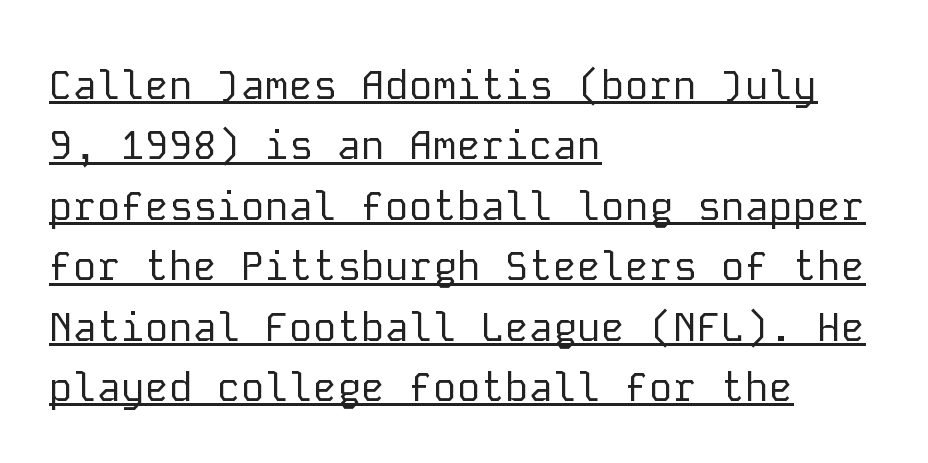
The image shows 40 px regular-weight sans-serif type, upright, monospaced; set left-aligned, normal line spacing (1.51x), normal letter spacing, underlined; low stroke contrast and a medium x-height.
